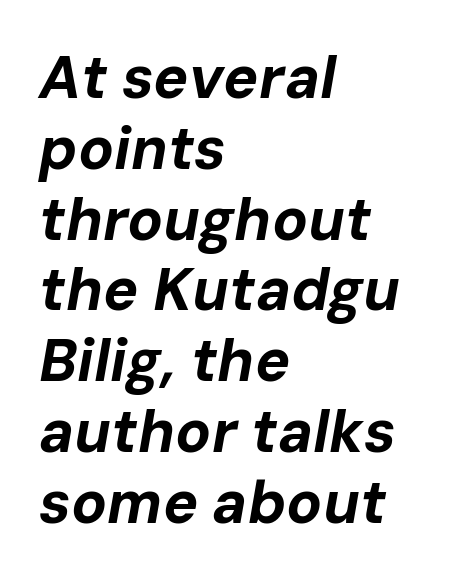
{"italic": "yes", "lean": "right", "slant_degrees": 10, "bold": "yes", "weight": "bold", "width": "normal", "stroke_contrast": "low", "x_height": "medium", "monospaced": "no", "underline": "no", "align": "left", "line_spacing_ratio": 1.2, "letter_spacing": "normal", "letter_spacing_em": 0.0, "glyph_px": 59}
